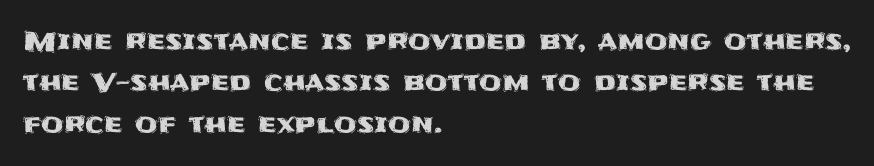
Honestly, there is no underline to notice here at all. Nothing unusual about the tracking: characters are spaced as the font intends. These lines stack with their left ends in a neat column. Posture: vertical. Normally led — the rows are evenly, conventionally spaced.
